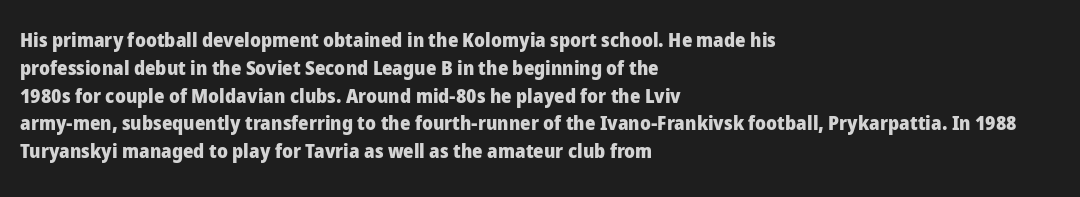
Q: Is the text bold? A: Yes.
Q: Is the text italic (slanted)? A: No, it is upright.
Q: Is the text underlined? A: No.
Q: How is the paragraph aligned? A: Left-aligned.
Q: Is the spacing between letters normal or unusually wide? A: Normal.
Q: Is the spacing between lines tight, normal or loose? A: Normal.
